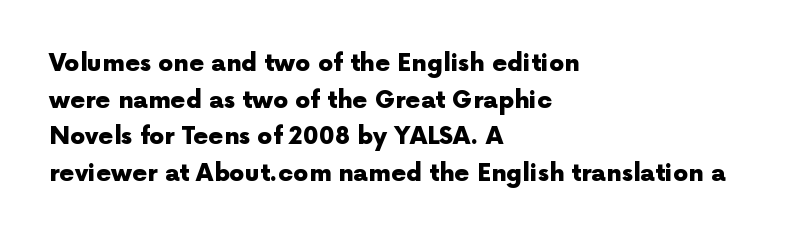
Q: Is the text bold? A: Yes.
Q: Is the text italic (slanted)? A: No, it is upright.
Q: Is the text underlined? A: No.
Q: How is the paragraph aligned? A: Left-aligned.
Q: Is the spacing between letters normal or unusually wide? A: Normal.
Q: Is the spacing between lines tight, normal or loose? A: Normal.
